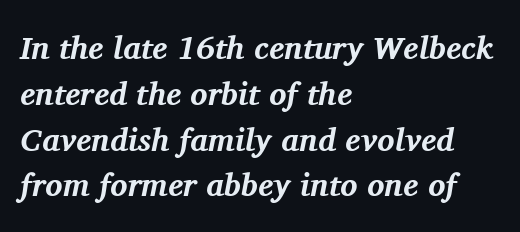
Q: Is the text bold? A: Yes.
Q: Is the text italic (slanted)? A: Yes, it leans right by about 11 degrees.
Q: Is the typeface a serif or a sans-serif typeface? A: Serif.
Q: Is the text underlined? A: No.
Q: How is the paragraph aligned? A: Left-aligned.
Q: Is the spacing between letters normal or unusually wide? A: Normal.
Q: Is the spacing between lines tight, normal or loose? A: Normal.
Q: Width (condensed, normal, or wide)? A: Normal.
Q: Stroke contrast? A: Medium.
Q: x-height? A: Medium.
Q: Monospaced? A: No.
